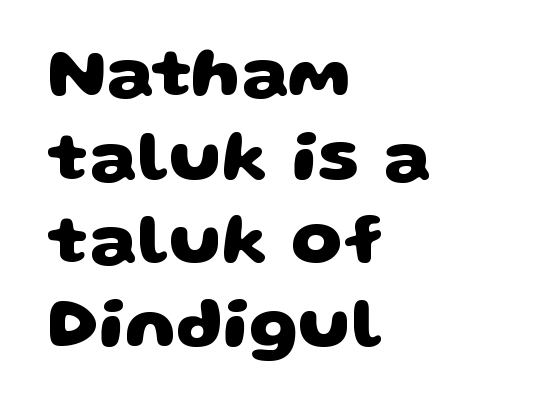
Reading down the block, your eye returns to a fixed left position each line. Spacing between characters is what you'd get straight out of the box. The passage shown is typed in a proportional face where columns would drift. Decoration check: the copy has no underline. Letterform terminals end flat and unadorned throughout the passage. Weight: bold.
